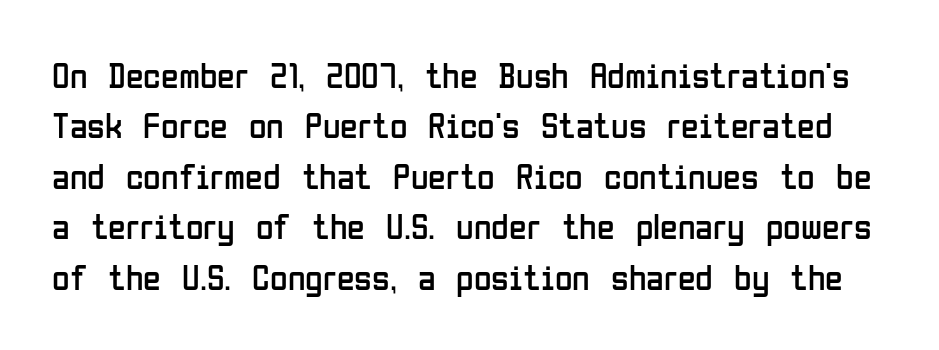
Q: Is the text bold? A: No.
Q: Is the text italic (slanted)? A: No, it is upright.
Q: Is the typeface a serif or a sans-serif typeface? A: Sans-serif.
Q: Is the text underlined? A: No.
Q: Is the spacing between letters normal or unusually wide? A: Normal.
Q: Is the spacing between lines tight, normal or loose? A: Normal.
Q: Width (condensed, normal, or wide)? A: Condensed.
Q: Stroke contrast? A: Low.
Q: x-height? A: Medium.
Q: Monospaced? A: No.
